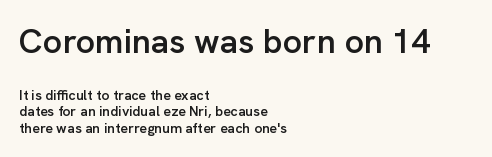
The letters advance in unequal steps, a hallmark of proportional type. Bold? Not quite — semibold, heavier than regular but stopping short. Teacher's note: observe the even left margin — that is flush-left alignment. A student would notice the top passage is typeset larger than what follows. Serif or sans? Sans — the stroke terminals are bare.
